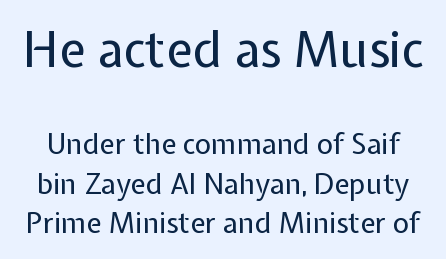
{"serif": "no", "italic": "no", "bold": "no", "weight": "regular", "width": "normal", "stroke_contrast": "low", "x_height": "medium", "monospaced": "no", "underline": "no", "line_spacing": "normal", "line_spacing_ratio": 1.42, "letter_spacing": "normal", "letter_spacing_em": 0.0, "larger_block": "first", "size_ratio": 1.75, "glyph_px": 49}
